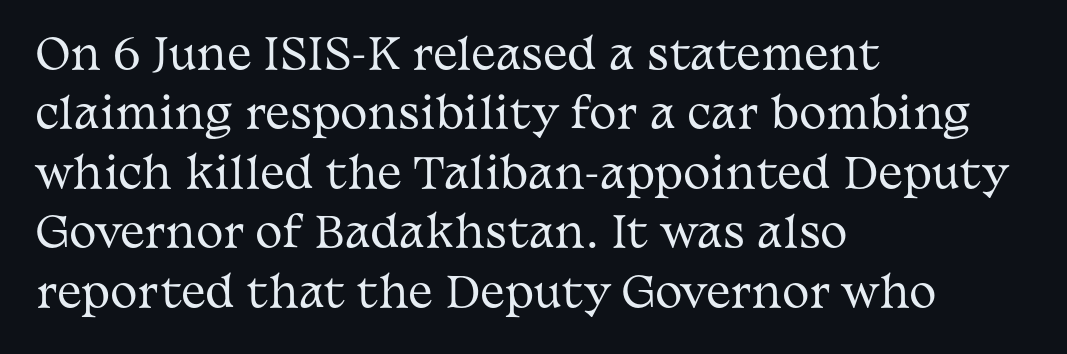
Q: Is the text bold? A: No.
Q: Is the text italic (slanted)? A: No, it is upright.
Q: Is the typeface a serif or a sans-serif typeface? A: Serif.
Q: Is the text underlined? A: No.
Q: How is the paragraph aligned? A: Left-aligned.
Q: Is the spacing between letters normal or unusually wide? A: Normal.
Q: Is the spacing between lines tight, normal or loose? A: Normal.
Q: Width (condensed, normal, or wide)? A: Wide.
Q: Stroke contrast? A: Medium.
Q: x-height? A: Medium.
Q: Monospaced? A: No.
